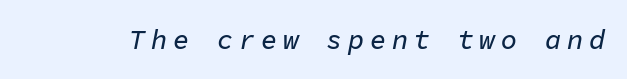
{"italic": "yes", "lean": "right", "slant_degrees": 11, "underline": "no", "letter_spacing": "wide", "letter_spacing_em": 0.21, "glyph_px": 27}
